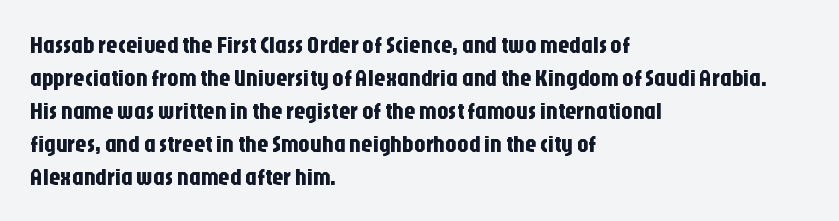
Q: Is the text italic (slanted)? A: No, it is upright.
Q: Is the text underlined? A: No.
Q: How is the paragraph aligned? A: Left-aligned.
Q: Is the spacing between letters normal or unusually wide? A: Normal.
Q: Is the spacing between lines tight, normal or loose? A: Normal.
